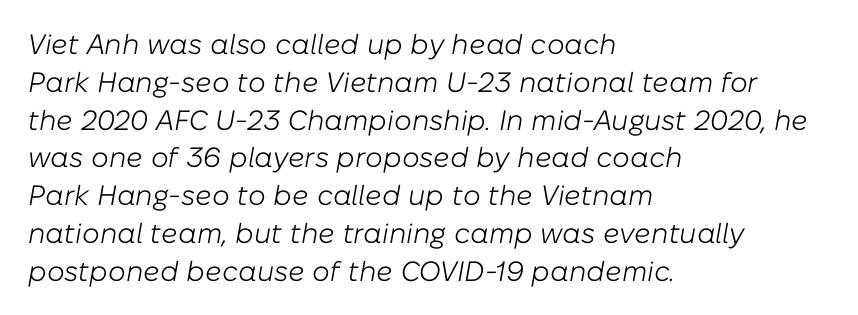
Q: Is the text bold? A: No.
Q: Is the text italic (slanted)? A: Yes, it leans right by about 10 degrees.
Q: Is the text underlined? A: No.
Q: How is the paragraph aligned? A: Left-aligned.
Q: Is the spacing between letters normal or unusually wide? A: Normal.
Q: Is the spacing between lines tight, normal or loose? A: Normal.
Q: Width (condensed, normal, or wide)? A: Normal.
Q: Stroke contrast? A: Low.
Q: x-height? A: Medium.
Q: Monospaced? A: No.
